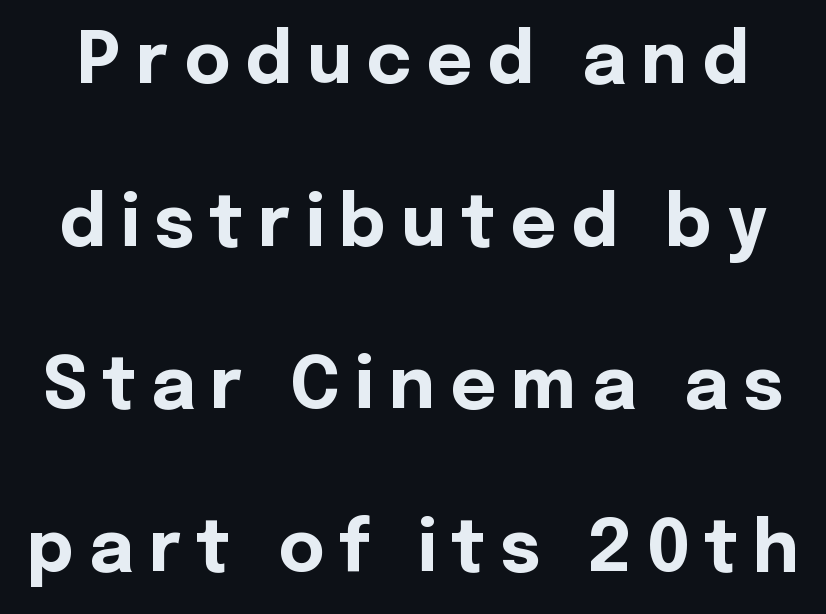
The image shows 71 px bold sans-serif type, upright; set loose line spacing (2.29x), unusually wide letter spacing (+0.21 em), not underlined; a medium x-height.
